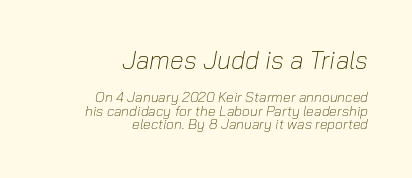
{"italic": "yes", "lean": "right", "slant_degrees": 10, "bold": "no", "underline": "no", "align": "right", "line_spacing": "tight", "line_spacing_ratio": 0.97, "letter_spacing": "normal", "letter_spacing_em": 0.0, "larger_block": "first", "size_ratio": 1.79, "glyph_px": 25}
